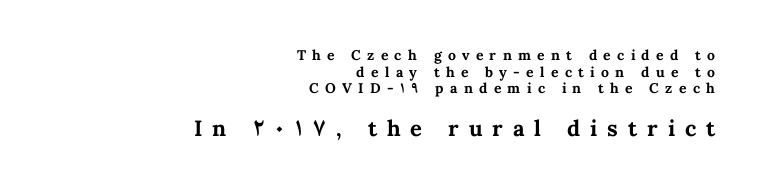
Bold? Absolutely — the strokes are thick and heavy. This layout puts the modest block above and the oversized block below. The ragged edge is on the left, which tells us the setting is flush right. Italic? Not at all — the glyphs are vertical. The horizontal fit of the characters is loose and conspicuously gappy.
